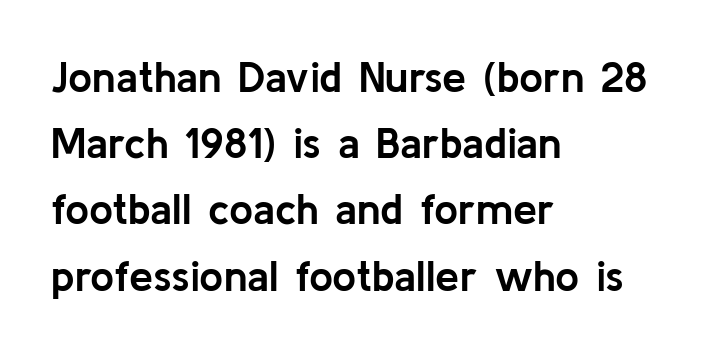
{"serif": "no", "italic": "no", "bold": "yes", "weight": "semibold", "width": "normal", "stroke_contrast": "low", "x_height": "medium", "monospaced": "no", "underline": "no", "align": "left", "line_spacing": "normal", "line_spacing_ratio": 1.54, "letter_spacing": "normal", "letter_spacing_em": 0.0, "glyph_px": 43}
